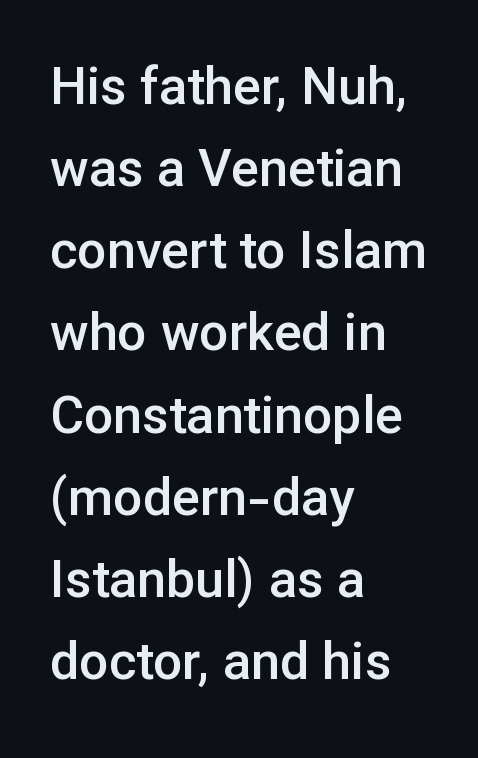
The gaps between neighbouring characters are ordinary and unremarkable. Grotesque or geometric, the face here clearly has no serifs. Compared with an ordinary text face, these strokes are moderately heavier — a semibold. Every character sits straight up, as roman type does. Looks like regular typesetting: each glyph gets only the width it needs.
